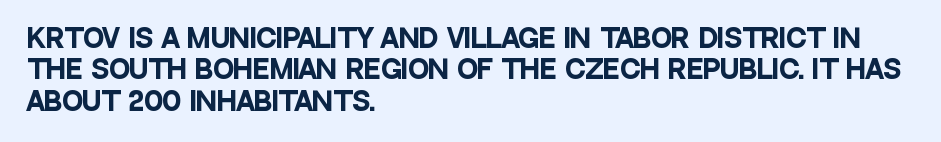
{"italic": "no", "bold": "yes", "underline": "no", "align": "left", "line_spacing": "normal", "line_spacing_ratio": 1.26, "letter_spacing": "normal", "letter_spacing_em": 0.0, "glyph_px": 25}
